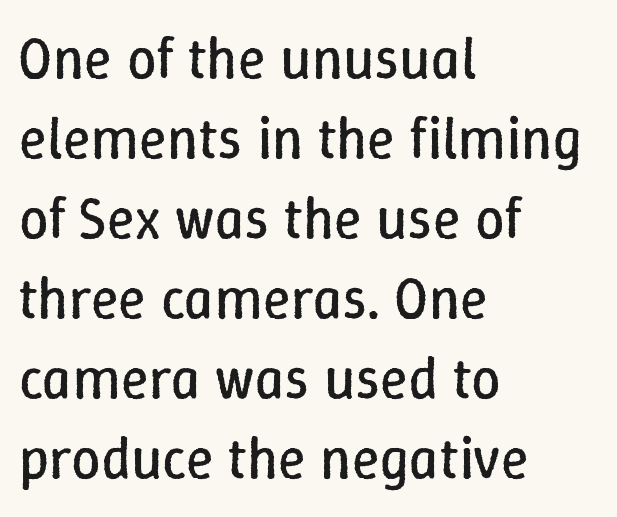
The image shows 58 px regular-weight type, upright; set left-aligned, normal line spacing (1.38x), normal letter spacing, not underlined; low stroke contrast and a medium x-height.
